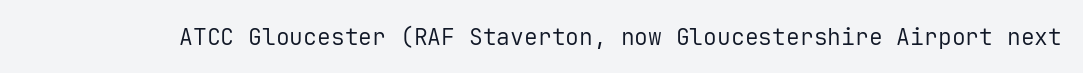
The image shows 23 px text type, upright; set normal letter spacing, not underlined.
